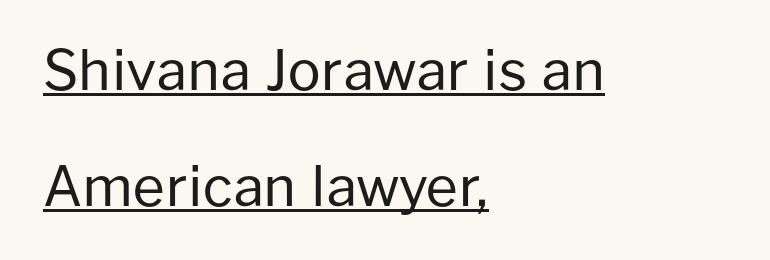
{"serif": "no", "italic": "no", "bold": "no", "weight": "regular", "width": "normal", "stroke_contrast": "low", "x_height": "medium", "monospaced": "no", "underline": "yes", "align": "left", "line_spacing": "loose", "line_spacing_ratio": 2.11, "letter_spacing": "normal", "letter_spacing_em": 0.0, "glyph_px": 55}
